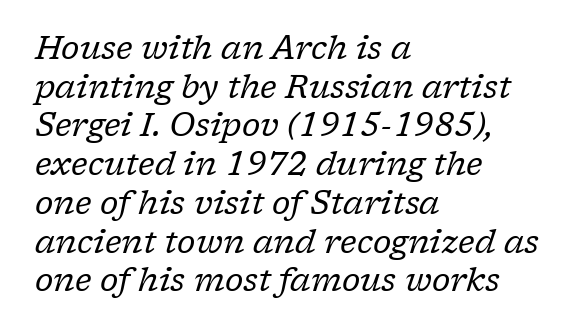
Quick note: italic. Check where the strokes stop: tiny serifs finish them off. Alignment: flush left. The typesetting does not lean heavy: it is not bold. The tracking reads as untouched default to a designer's eye. Honestly, there is no underline to notice here at all.
